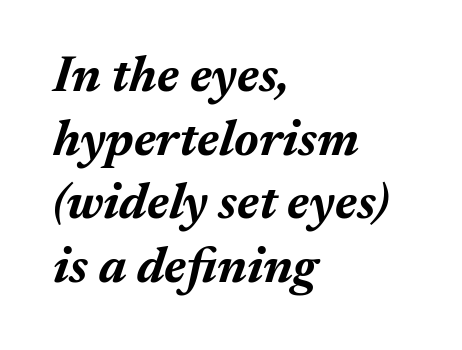
{"italic": "yes", "lean": "right", "slant_degrees": 17, "bold": "yes", "weight": "bold", "width": "normal", "stroke_contrast": "medium", "x_height": "medium", "monospaced": "no", "underline": "no", "align": "left", "line_spacing": "normal", "line_spacing_ratio": 1.25, "letter_spacing": "normal", "letter_spacing_em": 0.0, "glyph_px": 51}
